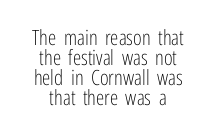
Q: Is the text bold? A: No.
Q: Is the text italic (slanted)? A: No, it is upright.
Q: Is the text underlined? A: No.
Q: How is the paragraph aligned? A: Centered.
Q: Is the spacing between letters normal or unusually wide? A: Normal.
Q: Is the spacing between lines tight, normal or loose? A: Tight.
